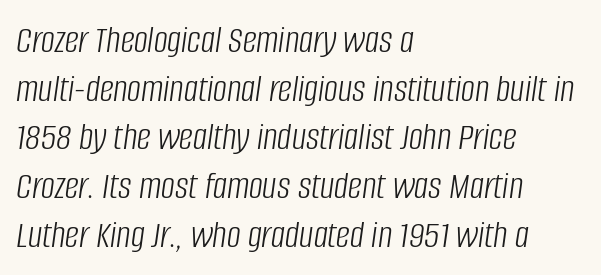
The face used here is rendered with its standard letterfit. Layout note: lines flush left. The letterforms sit at book weight or below. The leading is moderate, giving the passage an even texture. If you drew a line through each stem, it would be angled.
